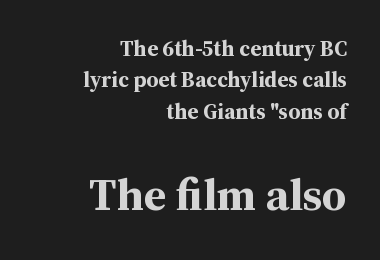
Q: Is the text bold? A: Yes.
Q: Is the text italic (slanted)? A: No, it is upright.
Q: Is the typeface a serif or a sans-serif typeface? A: Serif.
Q: Is the text underlined? A: No.
Q: How is the paragraph aligned? A: Right-aligned.
Q: Is the spacing between letters normal or unusually wide? A: Normal.
Q: Is the spacing between lines tight, normal or loose? A: Normal.
Q: Which block of text is set in a larger size, the first (top) or the second (bottom)? A: The second (bottom) one.
Q: Width (condensed, normal, or wide)? A: Normal.
Q: Stroke contrast? A: Medium.
Q: x-height? A: Medium.
Q: Monospaced? A: No.
